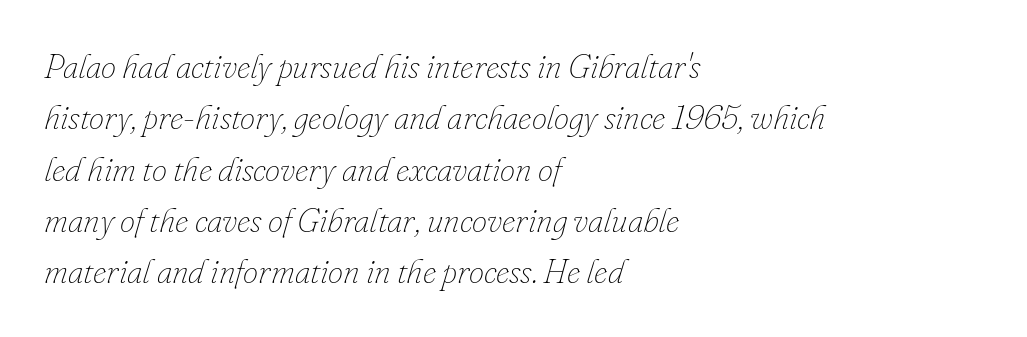
Q: Is the text bold? A: No.
Q: Is the text italic (slanted)? A: Yes, it leans right by about 16 degrees.
Q: Is the text underlined? A: No.
Q: How is the paragraph aligned? A: Left-aligned.
Q: Is the spacing between letters normal or unusually wide? A: Normal.
Q: Is the spacing between lines tight, normal or loose? A: Normal.
Q: Width (condensed, normal, or wide)? A: Normal.
Q: Stroke contrast? A: Low.
Q: x-height? A: Small.
Q: Monospaced? A: No.
